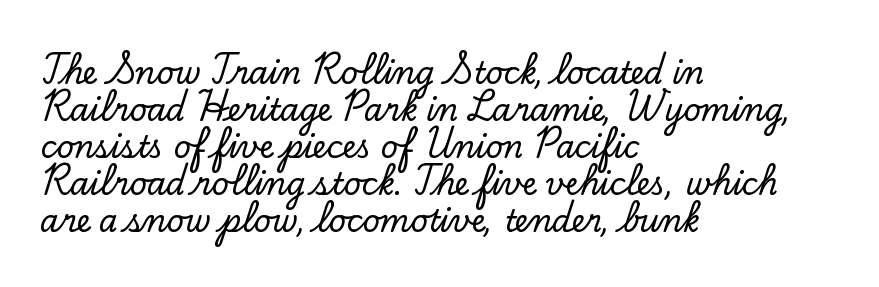
Q: Is the text italic (slanted)? A: Yes.
Q: Is the typeface a serif or a sans-serif typeface? A: Serif.
Q: Is the text underlined? A: No.
Q: How is the paragraph aligned? A: Left-aligned.
Q: Is the spacing between letters normal or unusually wide? A: Normal.
Q: Width (condensed, normal, or wide)? A: Normal.
Q: Stroke contrast? A: Low.
Q: x-height? A: Small.
Q: Monospaced? A: No.
